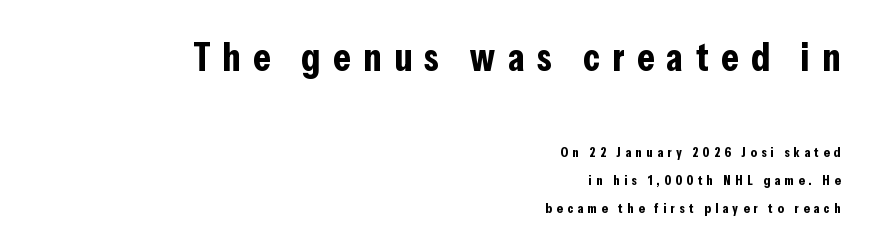
Q: Is the text bold? A: Yes.
Q: Is the text italic (slanted)? A: No, it is upright.
Q: Is the typeface a serif or a sans-serif typeface? A: Sans-serif.
Q: Is the text underlined? A: No.
Q: How is the paragraph aligned? A: Right-aligned.
Q: Is the spacing between letters normal or unusually wide? A: Unusually wide.
Q: Is the spacing between lines tight, normal or loose? A: Loose.
Q: Which block of text is set in a larger size, the first (top) or the second (bottom)? A: The first (top) one.
Q: Width (condensed, normal, or wide)? A: Condensed.
Q: Stroke contrast? A: Low.
Q: x-height? A: Medium.
Q: Monospaced? A: No.
